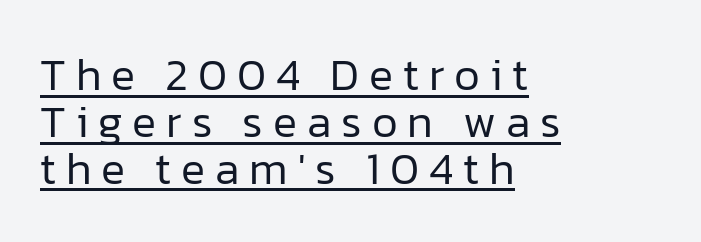
Characters follow at a spacing far wider than the type designer built in. Italic? Not at all — the glyphs are vertical. The lines are packed closely together with very little leading. Compared with a centered layout, this one pins lines to the left instead. Looks like someone drew a line under every word here.
